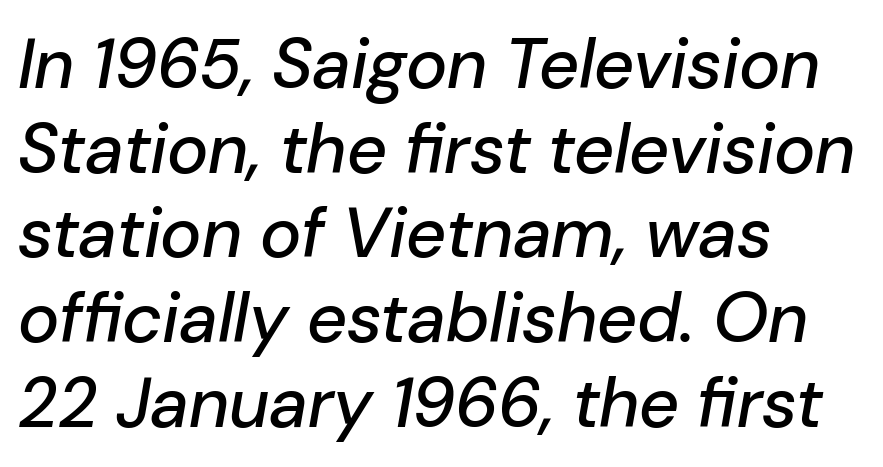
Q: Is the text italic (slanted)? A: Yes, it leans right by about 10 degrees.
Q: Is the text underlined? A: No.
Q: How is the paragraph aligned? A: Left-aligned.
Q: Is the spacing between letters normal or unusually wide? A: Normal.
Q: Width (condensed, normal, or wide)? A: Normal.
Q: Stroke contrast? A: Low.
Q: x-height? A: Medium.
Q: Monospaced? A: No.
